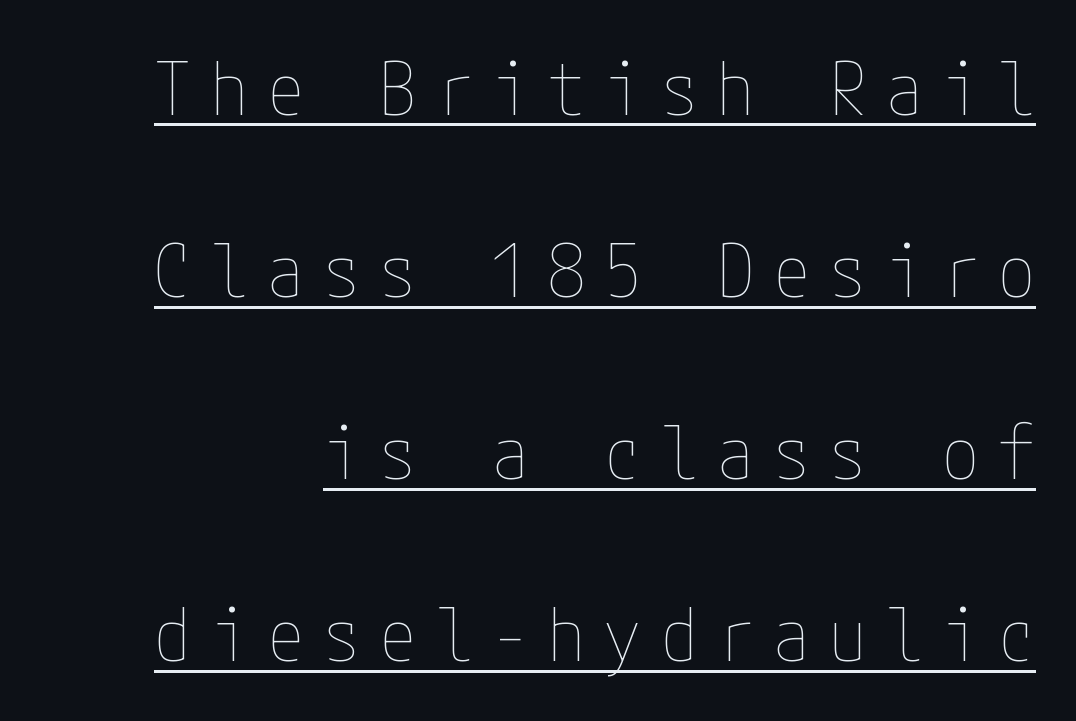
{"italic": "no", "bold": "no", "weight": "thin", "width": "condensed", "stroke_contrast": "low", "x_height": "medium", "underline": "yes", "line_spacing": "loose", "line_spacing_ratio": 2.46, "letter_spacing": "wide", "letter_spacing_em": 0.26, "glyph_px": 74}
